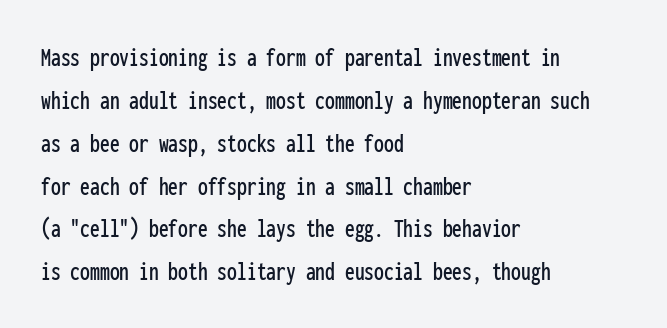
Caption: standard tracking, unaltered. The compositor pushed each line to the left boundary. Every character here occupies the same horizontal width, giving the sample a typewriter-like rhythm. These lines were composed using upright roman letters. Serifs: no, the terminals of the letterforms are clean.
